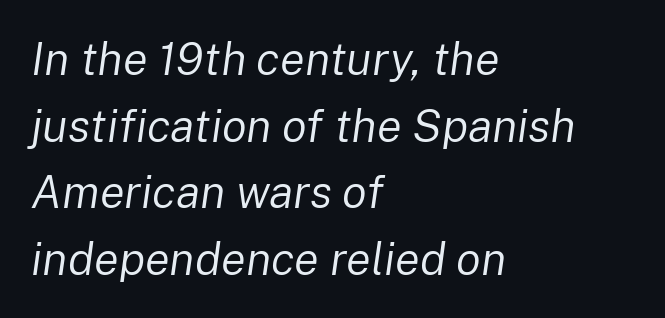
The image shows 46 px regular-weight type, italic (leaning right); set left-aligned, normal line spacing (1.45x), normal letter spacing, not underlined; low stroke contrast and a medium x-height.
